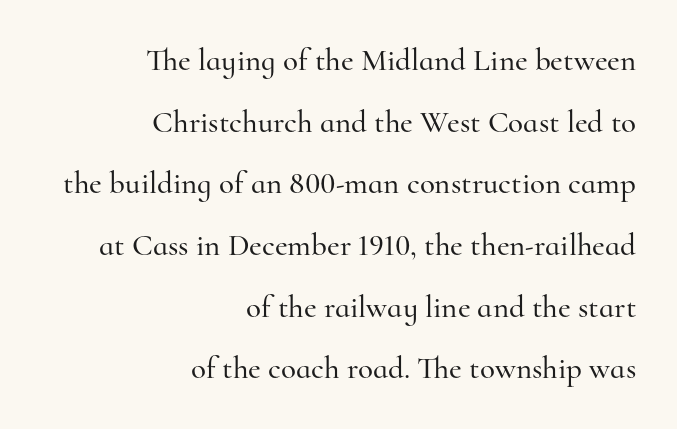
{"serif": "yes", "italic": "no", "width": "normal", "stroke_contrast": "high", "x_height": "small", "monospaced": "no", "underline": "no", "align": "right", "line_spacing": "loose", "line_spacing_ratio": 1.99, "letter_spacing": "normal", "letter_spacing_em": 0.0, "glyph_px": 31}
